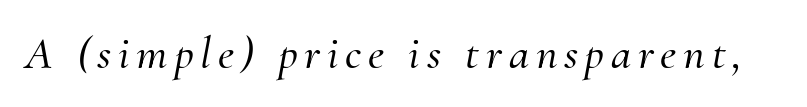
The designer went with a serif here, giving each stem small feet. Would a proofreader flag this as italicized? Yes. The face used here is proportionally spaced, like ordinary book or web type. The passage shown is not underscored anywhere.
